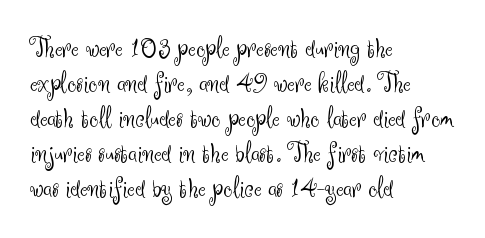
{"serif": "no", "italic": "no", "bold": "no", "weight": "light", "width": "normal", "stroke_contrast": "medium", "x_height": "small", "monospaced": "no", "underline": "no", "align": "left", "line_spacing_ratio": 1.21, "letter_spacing": "normal", "letter_spacing_em": 0.0, "glyph_px": 29}
